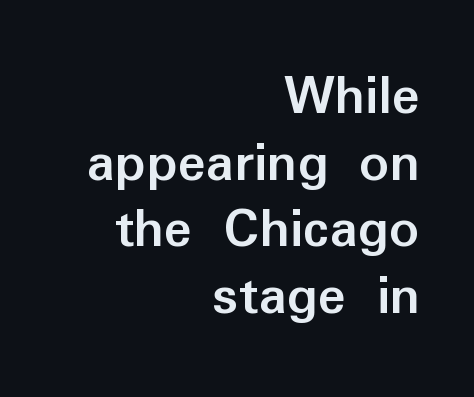
The image shows 59 px semibold sans-serif type, upright; set right-aligned, tight line spacing (1.13x), normal letter spacing, not underlined; low stroke contrast and a medium x-height.
